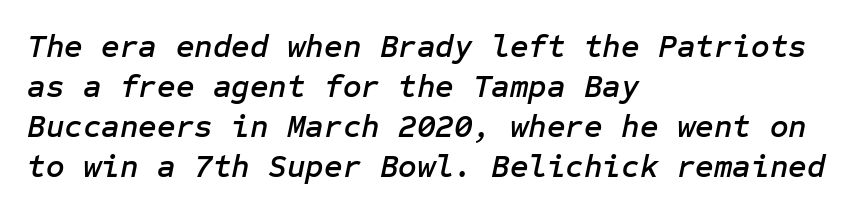
The image shows 32 px text type, italic (leaning right); set left-aligned, normal line spacing (1.25x), normal letter spacing, not underlined; low stroke contrast and a medium x-height.
